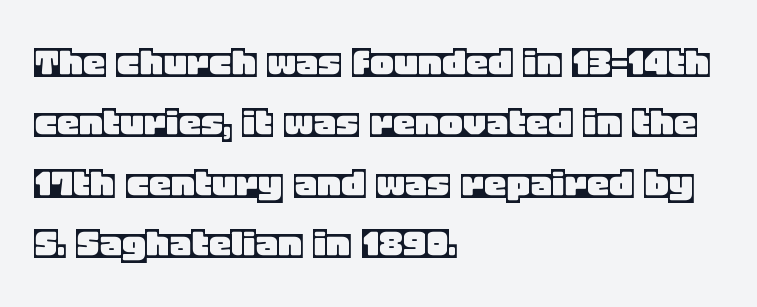
The image shows 45 px text type, upright; set left-aligned, normal line spacing (1.34x), normal letter spacing, not underlined; a large x-height.
